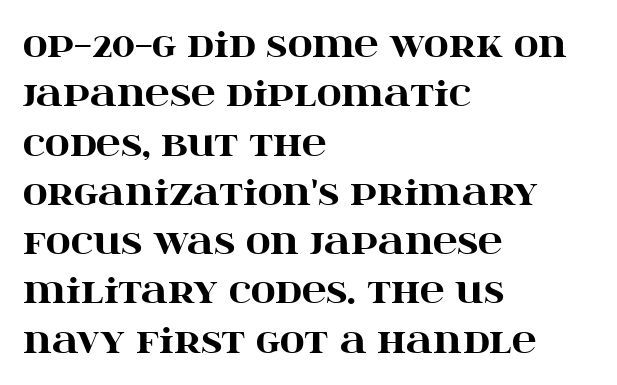
The image shows 34 px heavy, wide serif type, upright; set left-aligned, normal line spacing (1.45x), normal letter spacing, not underlined; high stroke contrast and a large x-height.
